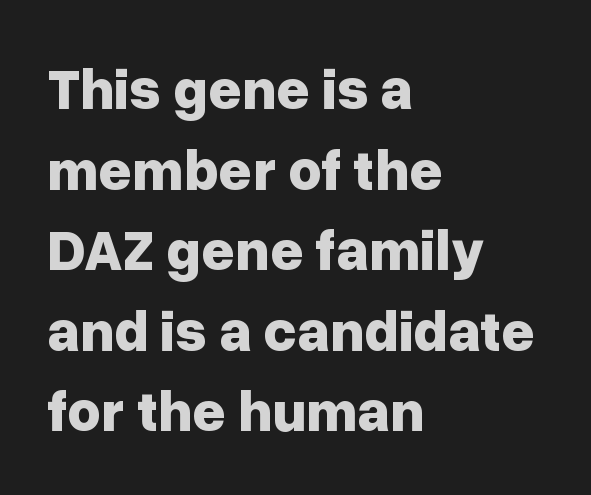
Q: Is the text bold? A: Yes.
Q: Is the text italic (slanted)? A: No, it is upright.
Q: Is the typeface a serif or a sans-serif typeface? A: Sans-serif.
Q: Is the text underlined? A: No.
Q: How is the paragraph aligned? A: Left-aligned.
Q: Is the spacing between letters normal or unusually wide? A: Normal.
Q: Is the spacing between lines tight, normal or loose? A: Normal.
Q: Width (condensed, normal, or wide)? A: Normal.
Q: Stroke contrast? A: Low.
Q: x-height? A: Medium.
Q: Monospaced? A: No.
